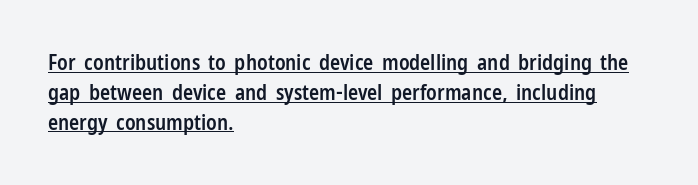
{"italic": "no", "bold": "semi", "underline": "yes", "align": "left", "line_spacing": "normal", "line_spacing_ratio": 1.42, "letter_spacing": "normal", "letter_spacing_em": 0.0, "glyph_px": 21}
